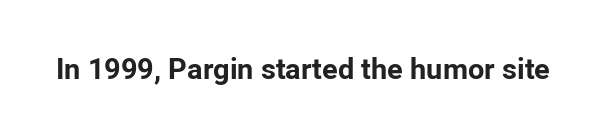
{"serif": "no", "italic": "no", "bold": "yes", "weight": "bold", "width": "normal", "stroke_contrast": "low", "x_height": "medium", "monospaced": "no", "underline": "no", "letter_spacing": "normal", "letter_spacing_em": 0.0, "glyph_px": 29}
